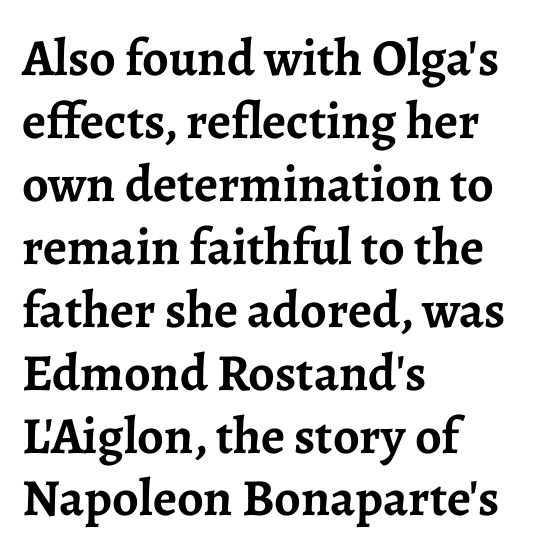
The image shows 52 px semibold serif type, upright; set left-aligned, line spacing 1.21x, normal letter spacing, not underlined; low stroke contrast and a medium x-height.
